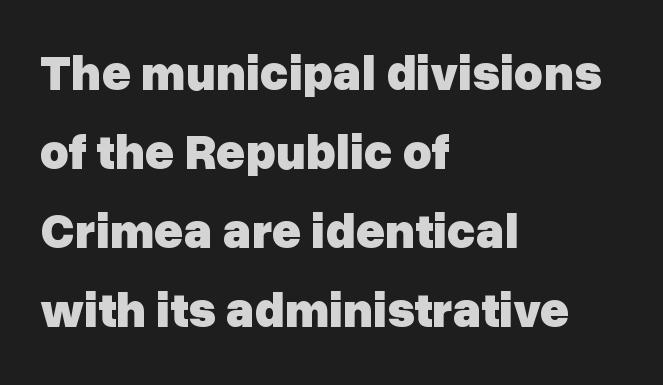
Q: Is the text bold? A: Yes.
Q: Is the text italic (slanted)? A: No, it is upright.
Q: Is the typeface a serif or a sans-serif typeface? A: Sans-serif.
Q: Is the text underlined? A: No.
Q: How is the paragraph aligned? A: Left-aligned.
Q: Is the spacing between letters normal or unusually wide? A: Normal.
Q: Is the spacing between lines tight, normal or loose? A: Normal.
Q: Width (condensed, normal, or wide)? A: Normal.
Q: Stroke contrast? A: Low.
Q: x-height? A: Medium.
Q: Monospaced? A: No.
